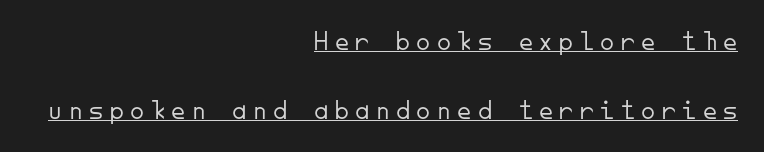
{"serif": "no", "italic": "no", "bold": "no", "weight": "light", "width": "normal", "stroke_contrast": "low", "x_height": "small", "monospaced": "yes", "underline": "yes", "align": "right", "line_spacing": "loose", "line_spacing_ratio": 2.45, "letter_spacing": "wide", "letter_spacing_em": 0.23, "glyph_px": 28}
